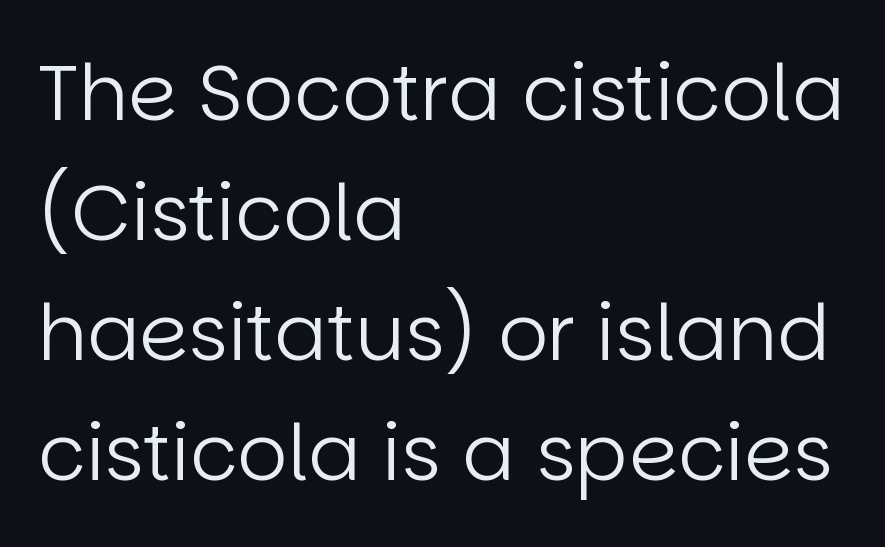
Q: Is the text bold? A: No.
Q: Is the text italic (slanted)? A: No, it is upright.
Q: Is the typeface a serif or a sans-serif typeface? A: Sans-serif.
Q: Is the text underlined? A: No.
Q: How is the paragraph aligned? A: Left-aligned.
Q: Is the spacing between letters normal or unusually wide? A: Normal.
Q: Is the spacing between lines tight, normal or loose? A: Normal.
Q: Width (condensed, normal, or wide)? A: Normal.
Q: Stroke contrast? A: Low.
Q: x-height? A: Large.
Q: Monospaced? A: No.
